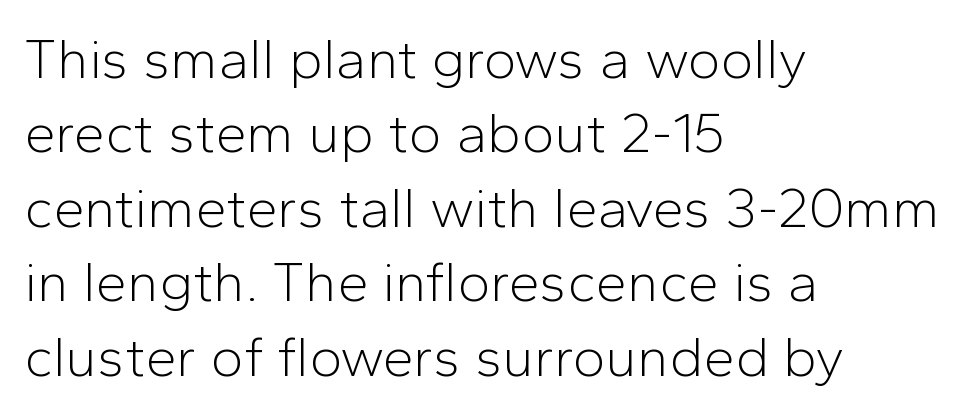
Q: Is the text bold? A: No.
Q: Is the text italic (slanted)? A: No, it is upright.
Q: Is the typeface a serif or a sans-serif typeface? A: Sans-serif.
Q: Is the text underlined? A: No.
Q: How is the paragraph aligned? A: Left-aligned.
Q: Is the spacing between letters normal or unusually wide? A: Normal.
Q: Is the spacing between lines tight, normal or loose? A: Normal.
Q: Width (condensed, normal, or wide)? A: Normal.
Q: Stroke contrast? A: Low.
Q: x-height? A: Medium.
Q: Monospaced? A: No.
